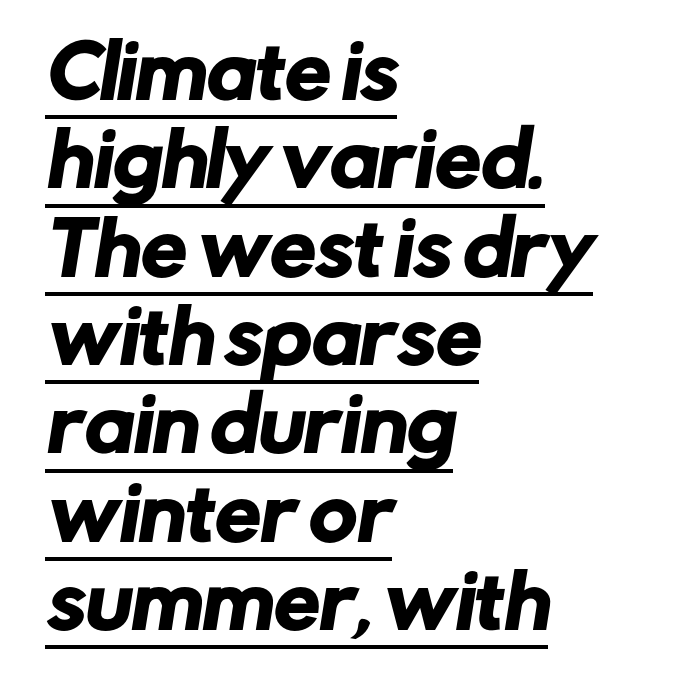
The image shows 73 px sans-serif type; set left-aligned, line spacing 1.21x, normal letter spacing, underlined; low stroke contrast and a medium x-height.
